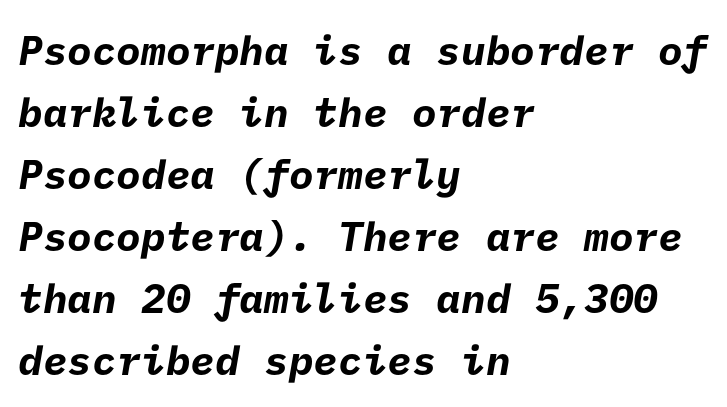
The image shows 41 px bold sans-serif type; set left-aligned, normal line spacing (1.51x), normal letter spacing, not underlined; low stroke contrast and a medium x-height.
